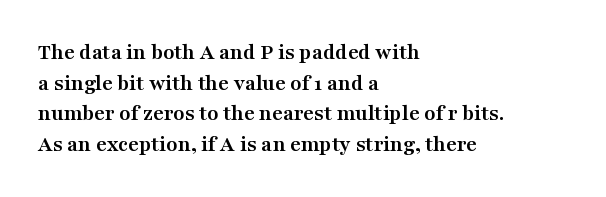
The image shows 23 px bold type, upright; set left-aligned, normal line spacing (1.33x), normal letter spacing, not underlined.
